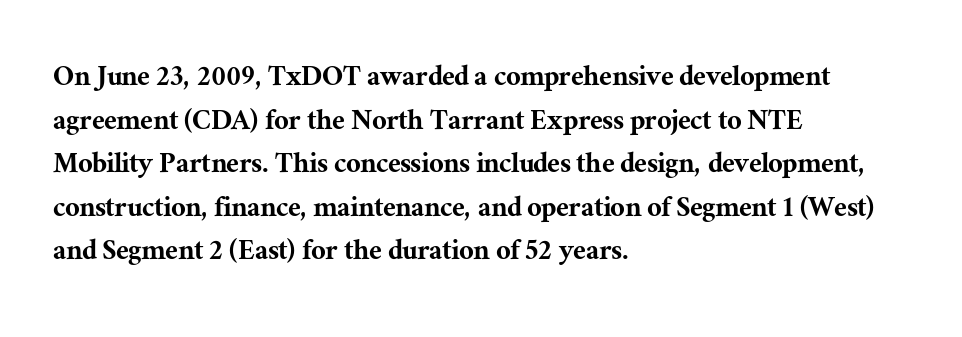
These lines sit exactly where default settings would place them. Letters rest on an invisible, unmarked baseline. This rendering employs a face with finishing strokes, i.e., a serif. A typesetter would mark this as roman, not italic. Compared with a centered layout, this one pins lines to the left instead. Compared with typical body copy, the letter spacing here is the same.
